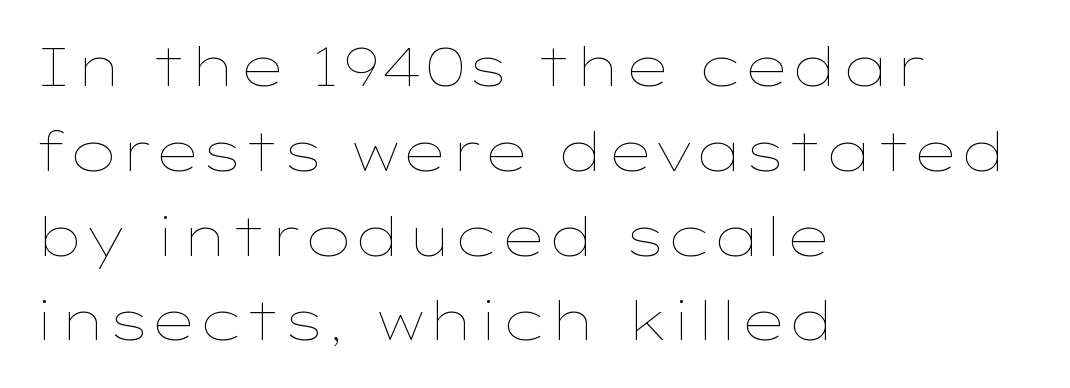
Q: Is the text bold? A: No.
Q: Is the text italic (slanted)? A: No, it is upright.
Q: Is the text underlined? A: No.
Q: How is the paragraph aligned? A: Left-aligned.
Q: Is the spacing between letters normal or unusually wide? A: Normal.
Q: Is the spacing between lines tight, normal or loose? A: Normal.
Q: Width (condensed, normal, or wide)? A: Wide.
Q: Stroke contrast? A: Low.
Q: x-height? A: Medium.
Q: Monospaced? A: No.
